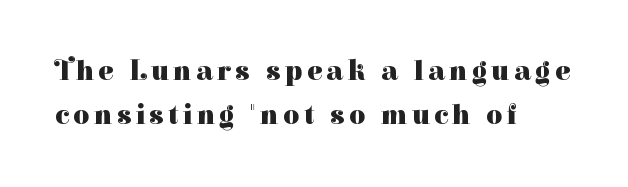
The image shows 28 px heavy serif type, upright; set left-aligned, normal line spacing (1.57x), not underlined; high stroke contrast and a medium x-height.
